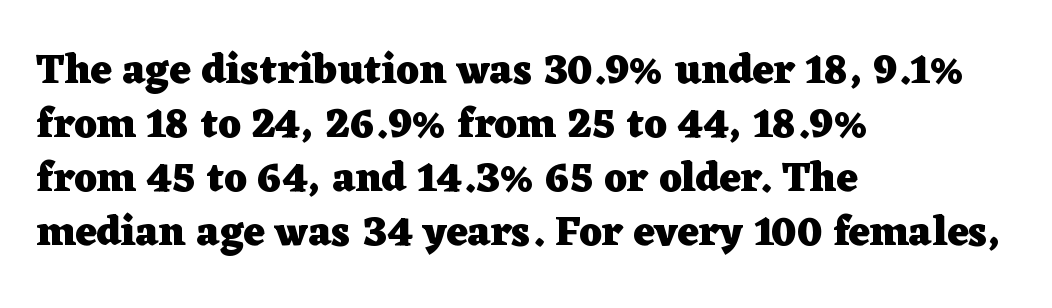
The image shows 41 px heavy, wide serif type, upright; set left-aligned, normal line spacing (1.32x), normal letter spacing, not underlined; low stroke contrast and a medium x-height.
